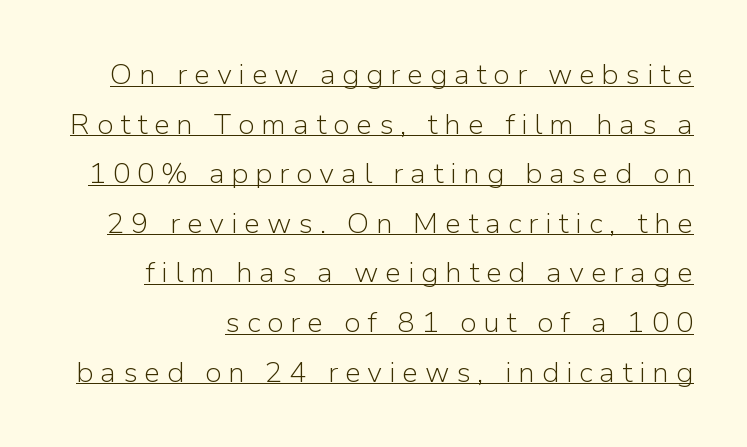
Check where the strokes stop: nothing finishes them off — pure sans. The sample's only ornament is a line tracing under the words. The letters advance in unequal steps, a hallmark of proportional type. Think standard paragraph weight, or any step lighter than that. Caption: expanded tracking, letters set apart. You can tell it's not italic because the verticals are truly vertical.
